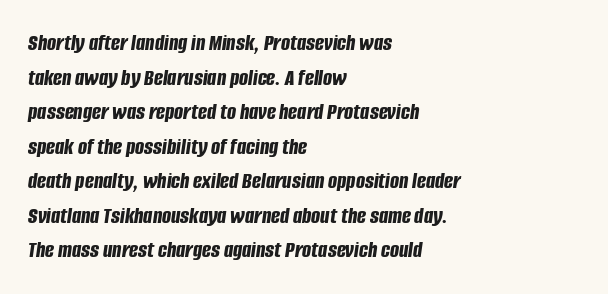
The image shows 24 px bold type, italic (leaning right); set left-aligned, normal line spacing (1.44x), normal letter spacing, not underlined.
